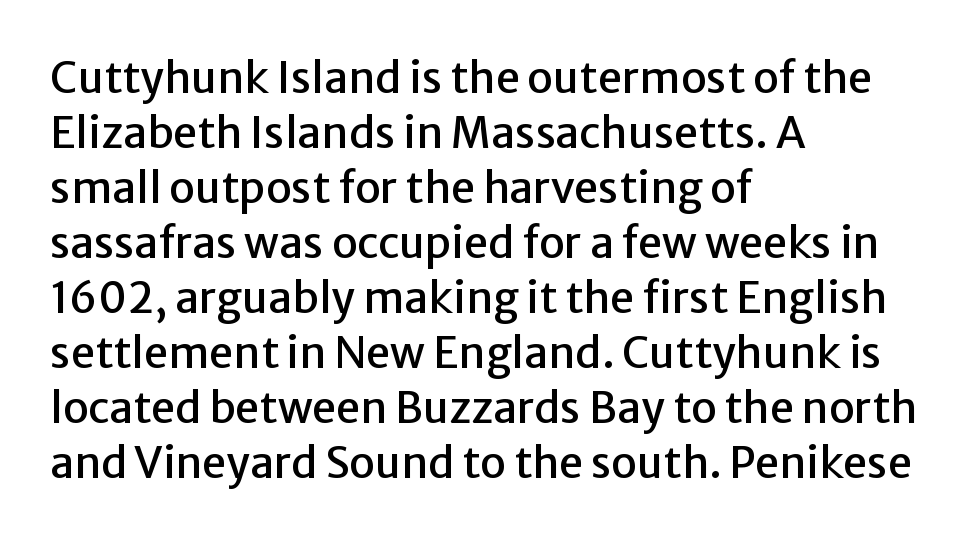
Q: Is the text italic (slanted)? A: No, it is upright.
Q: Is the typeface a serif or a sans-serif typeface? A: Sans-serif.
Q: Is the text underlined? A: No.
Q: How is the paragraph aligned? A: Left-aligned.
Q: Is the spacing between letters normal or unusually wide? A: Normal.
Q: Is the spacing between lines tight, normal or loose? A: Normal.
Q: Width (condensed, normal, or wide)? A: Normal.
Q: Stroke contrast? A: Low.
Q: x-height? A: Medium.
Q: Monospaced? A: No.
